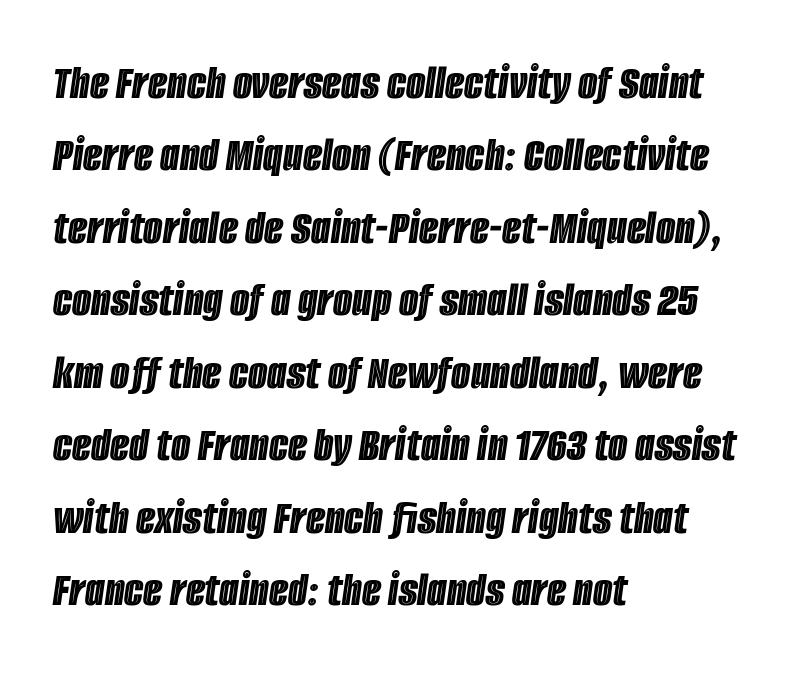
Q: Is the text italic (slanted)? A: Yes, it leans right by about 8 degrees.
Q: Is the text underlined? A: No.
Q: How is the paragraph aligned? A: Left-aligned.
Q: Is the spacing between letters normal or unusually wide? A: Normal.
Q: Is the spacing between lines tight, normal or loose? A: Normal.
Q: Width (condensed, normal, or wide)? A: Condensed.
Q: x-height? A: Large.
Q: Monospaced? A: No.
